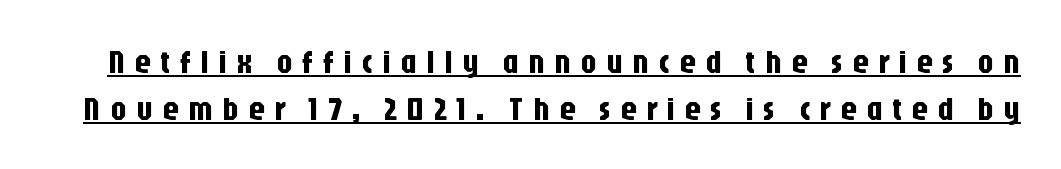
You can see a thin bar hugging the bottom of the glyphs. I'd call this a sans setting — the letters go barefoot. In terms of letterspacing, this is a distinctly airy, spread setting. The space between consecutive lines is moderate. The face used here is proportionally spaced, like ordinary book or web type.
